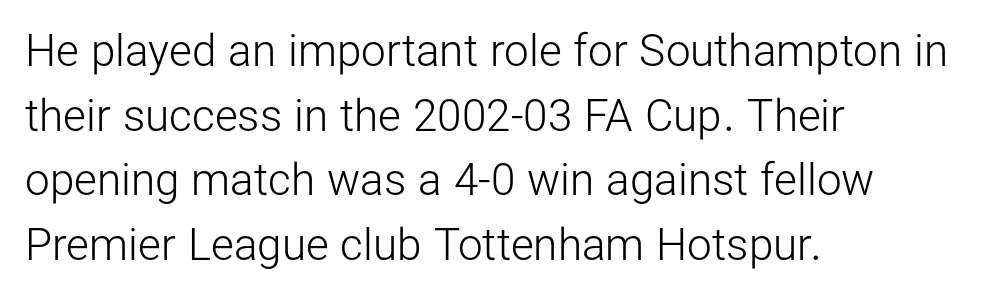
Students, note that the glyphs here touch the page at normal intervals. Compared with a centered layout, this one pins lines to the left instead. This block has exactly the height ordinary leading produces. The glyphs in this specimen are sans serif. Tall strokes in this sample are plumb rather than angled. Think of a printed novel: that variable character pitch is what you see here.
